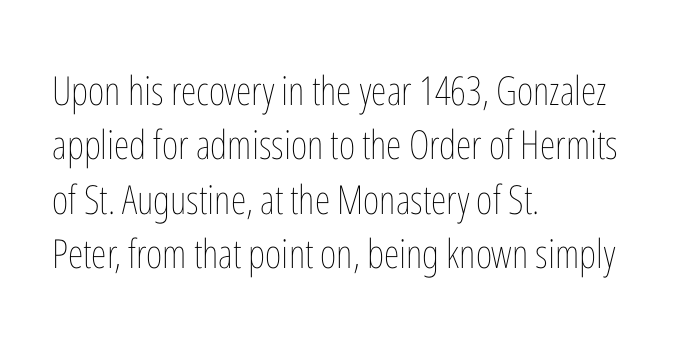
The image shows 40 px thin, condensed type, upright; set left-aligned, normal line spacing (1.36x), normal letter spacing, not underlined; low stroke contrast and a medium x-height.
